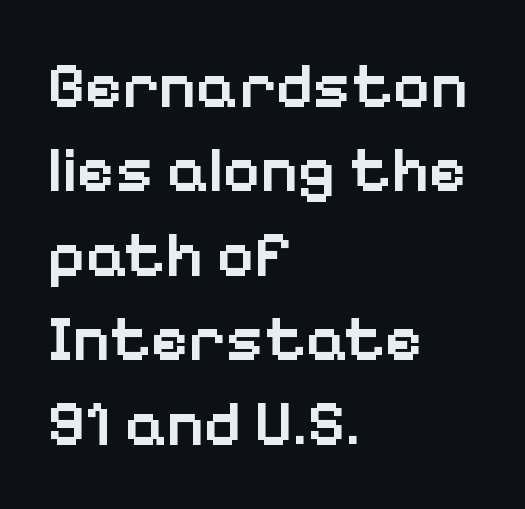
The image shows 64 px semibold sans-serif type, upright; set left-aligned, normal line spacing (1.32x), normal letter spacing, not underlined; low stroke contrast and a medium x-height.
